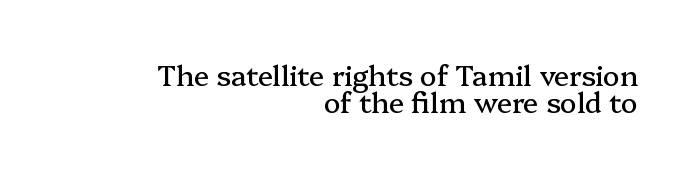
{"serif": "yes", "italic": "no", "width": "normal", "stroke_contrast": "medium", "x_height": "medium", "monospaced": "no", "underline": "no", "align": "right", "line_spacing": "tight", "line_spacing_ratio": 0.95, "letter_spacing": "normal", "letter_spacing_em": 0.0, "glyph_px": 28}
